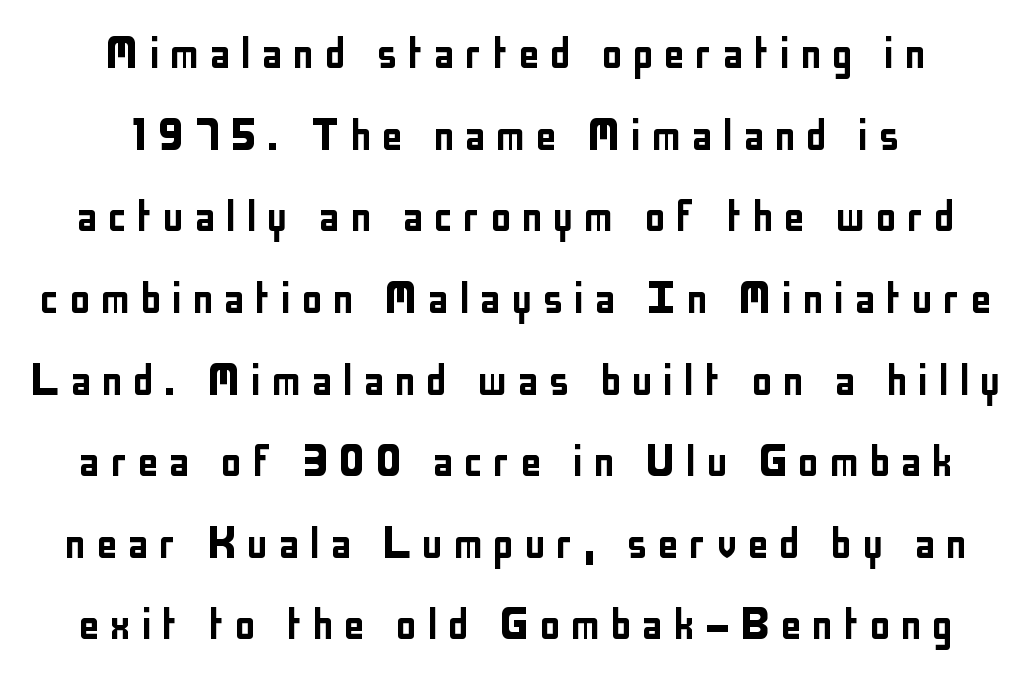
Q: Is the text italic (slanted)? A: No, it is upright.
Q: Is the typeface a serif or a sans-serif typeface? A: Sans-serif.
Q: Is the text underlined? A: No.
Q: How is the paragraph aligned? A: Centered.
Q: Is the spacing between letters normal or unusually wide? A: Unusually wide.
Q: Is the spacing between lines tight, normal or loose? A: Normal.
Q: Width (condensed, normal, or wide)? A: Condensed.
Q: Stroke contrast? A: Low.
Q: x-height? A: Medium.
Q: Monospaced? A: No.
